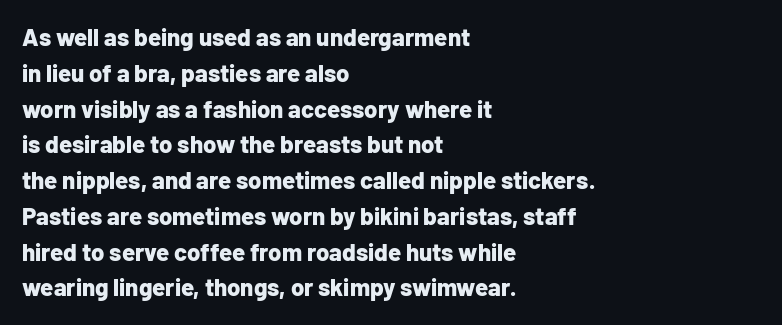
The image shows 24 px bold type, upright; set left-aligned, normal line spacing (1.49x), normal letter spacing, not underlined.
